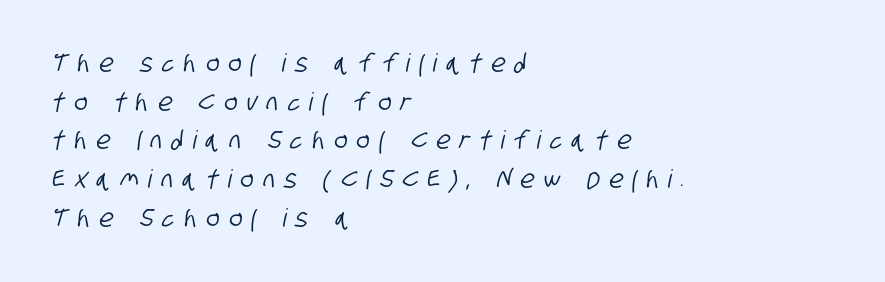
{"underline": "no", "align": "left", "line_spacing": "normal", "line_spacing_ratio": 1.55, "letter_spacing": "wide", "letter_spacing_em": 0.38, "glyph_px": 25}
